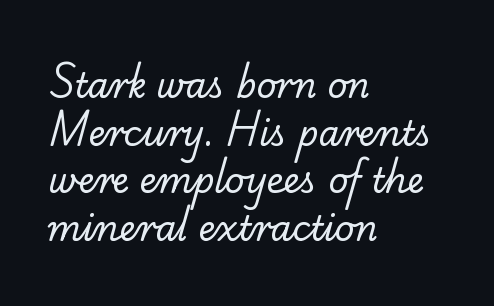
{"bold": "no", "weight": "regular", "width": "normal", "stroke_contrast": "low", "x_height": "small", "monospaced": "no", "underline": "no", "align": "left", "line_spacing": "normal", "line_spacing_ratio": 1.4, "letter_spacing": "normal", "letter_spacing_em": 0.0, "glyph_px": 34}
